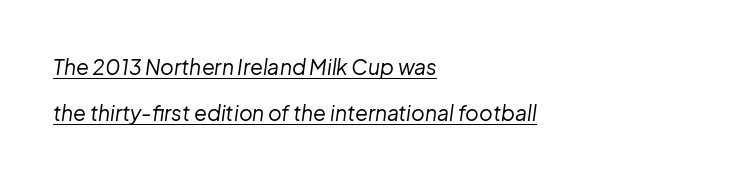
{"italic": "yes", "lean": "right", "slant_degrees": 8, "bold": "no", "underline": "yes", "align": "left", "line_spacing": "loose", "line_spacing_ratio": 2.19, "letter_spacing": "normal", "letter_spacing_em": 0.0, "glyph_px": 21}
